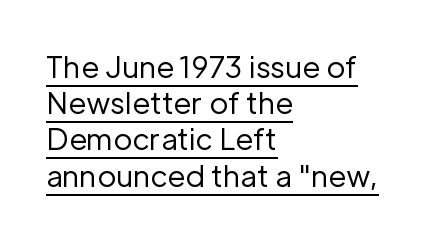
{"serif": "no", "italic": "no", "bold": "no", "weight": "regular", "width": "normal", "stroke_contrast": "low", "x_height": "medium", "monospaced": "no", "underline": "yes", "align": "left", "line_spacing": "normal", "line_spacing_ratio": 1.25, "letter_spacing": "normal", "letter_spacing_em": 0.0, "glyph_px": 29}
